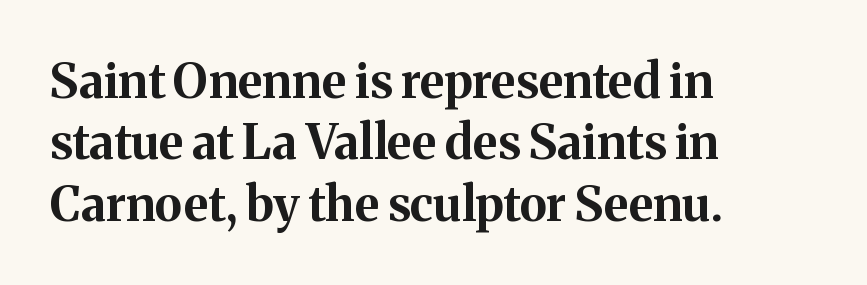
{"serif": "yes", "italic": "no", "bold": "yes", "weight": "bold", "width": "normal", "stroke_contrast": "medium", "x_height": "medium", "monospaced": "no", "underline": "no", "align": "left", "line_spacing": "normal", "line_spacing_ratio": 1.28, "letter_spacing": "normal", "letter_spacing_em": 0.0, "glyph_px": 48}
